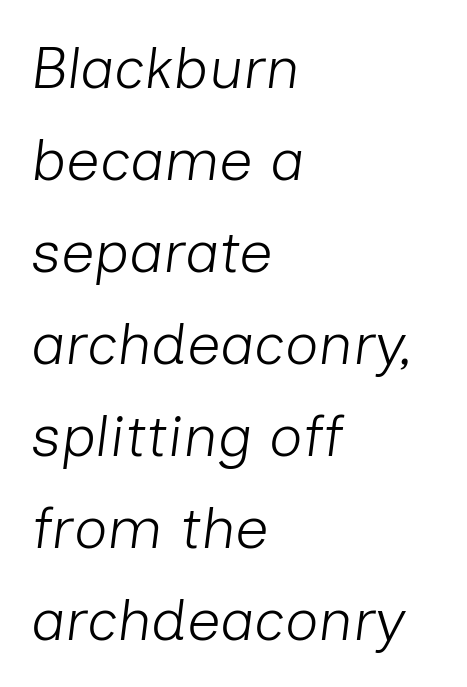
{"italic": "yes", "lean": "right", "slant_degrees": 7, "bold": "no", "weight": "light", "width": "normal", "stroke_contrast": "low", "x_height": "medium", "monospaced": "no", "underline": "no", "align": "left", "line_spacing": "normal", "line_spacing_ratio": 1.56, "letter_spacing": "normal", "letter_spacing_em": 0.0, "glyph_px": 59}
